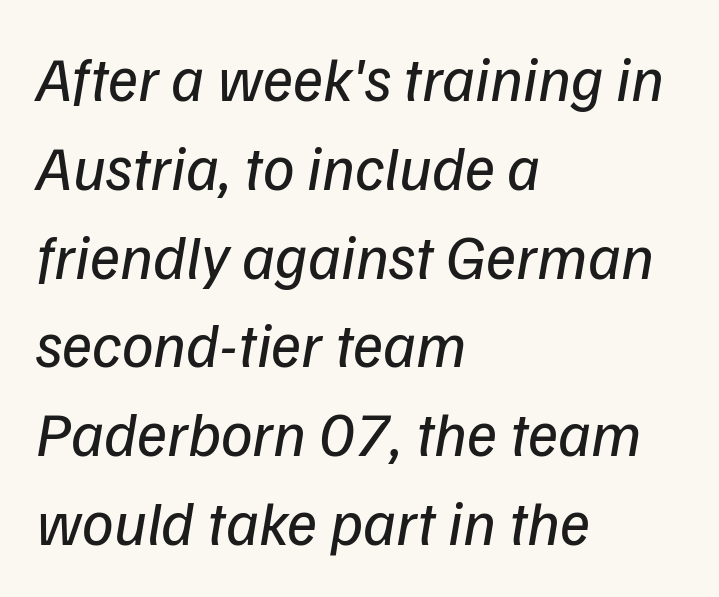
The image shows 63 px regular-weight type, italic (leaning right); set left-aligned, normal line spacing (1.41x), normal letter spacing, not underlined; low stroke contrast and a medium x-height.
